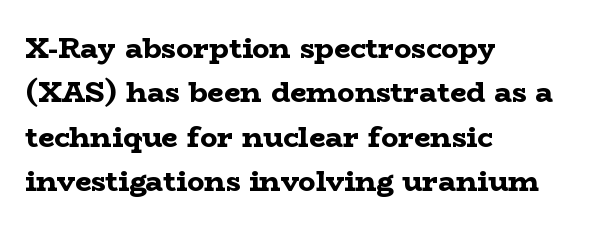
Q: Is the text bold? A: Yes.
Q: Is the text italic (slanted)? A: No, it is upright.
Q: Is the typeface a serif or a sans-serif typeface? A: Serif.
Q: Is the text underlined? A: No.
Q: How is the paragraph aligned? A: Left-aligned.
Q: Is the spacing between letters normal or unusually wide? A: Normal.
Q: Is the spacing between lines tight, normal or loose? A: Normal.
Q: Width (condensed, normal, or wide)? A: Wide.
Q: Stroke contrast? A: Low.
Q: x-height? A: Medium.
Q: Monospaced? A: No.
